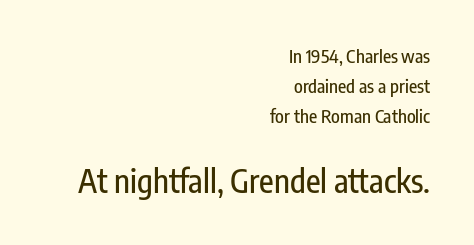
The rendering shows plain stroke endings on the letterforms — a sans-serif design. These lines are rendered in a variable-pitch font. Block two is the big one; block one sits smaller above it. What's the leading like? Ordinary, nothing unusual.
